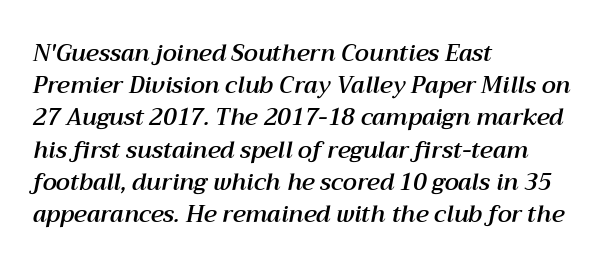
The image shows 23 px text type, italic (leaning right); set left-aligned, normal line spacing (1.4x), normal letter spacing, not underlined.
